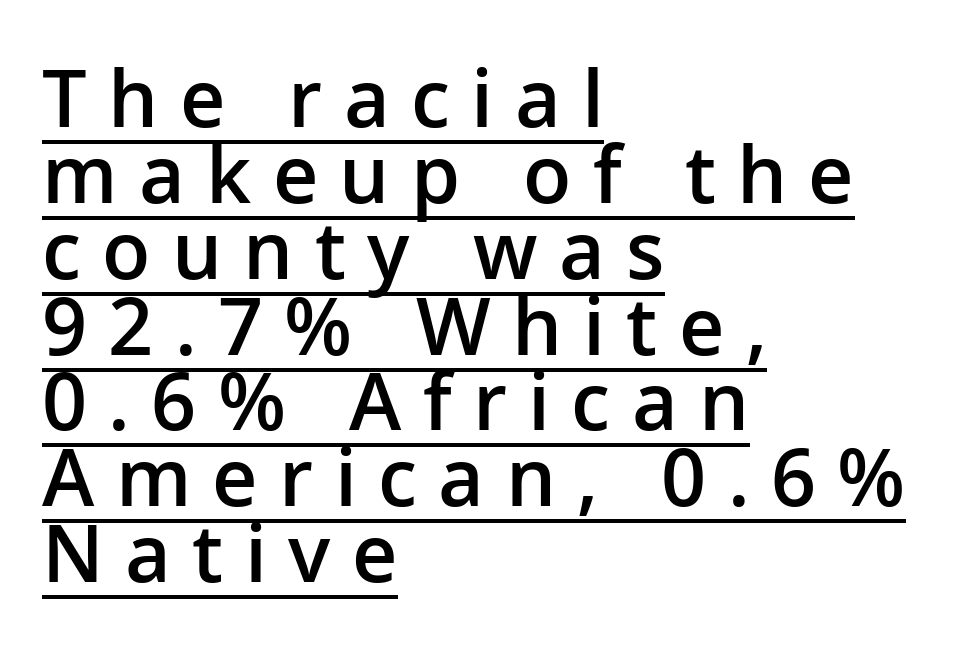
{"serif": "no", "italic": "no", "bold": "semi", "weight": "semibold", "width": "normal", "stroke_contrast": "low", "x_height": "medium", "monospaced": "no", "underline": "yes", "align": "left", "line_spacing": "tight", "line_spacing_ratio": 0.96, "letter_spacing": "wide", "letter_spacing_em": 0.27, "glyph_px": 79}
